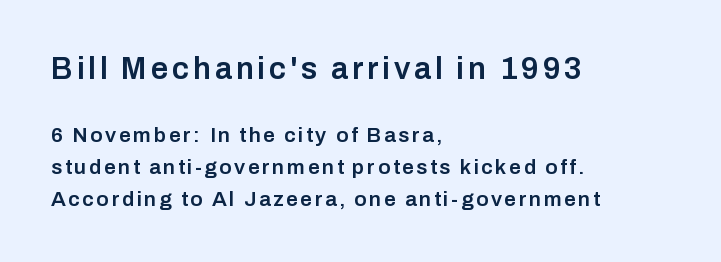
Are there feet on the stems? There aren't — it's a sans. Strokes here are thickened, but only to semibold level. Every row of glyphs begins at an identical x-position on the left. Size hierarchy here favors the leading block over the trailing one. Students, observe: this is what conventionally led text looks like. Ascenders rise straight up at ninety degrees.
